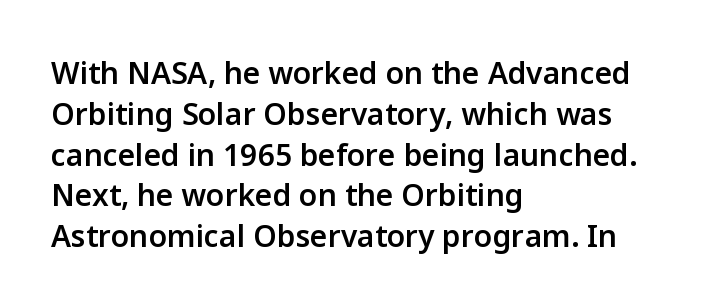
{"serif": "no", "italic": "no", "bold": "semi", "weight": "semibold", "width": "normal", "stroke_contrast": "low", "x_height": "medium", "monospaced": "no", "underline": "no", "align": "left", "line_spacing": "normal", "line_spacing_ratio": 1.36, "letter_spacing": "normal", "letter_spacing_em": 0.0, "glyph_px": 30}
